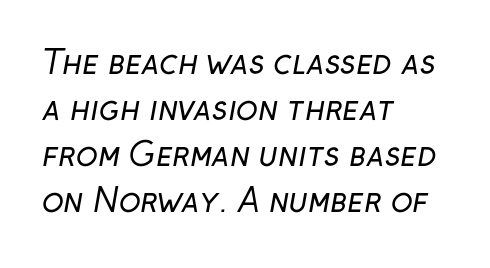
The image shows 32 px regular-weight sans-serif type; set left-aligned, normal line spacing (1.44x), normal letter spacing, not underlined; low stroke contrast and a medium x-height.
